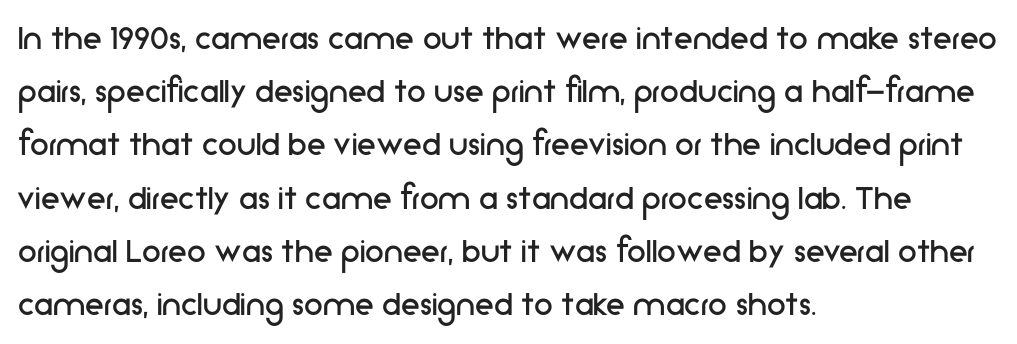
Q: Is the text bold? A: No.
Q: Is the text italic (slanted)? A: No, it is upright.
Q: Is the typeface a serif or a sans-serif typeface? A: Sans-serif.
Q: Is the text underlined? A: No.
Q: How is the paragraph aligned? A: Left-aligned.
Q: Is the spacing between letters normal or unusually wide? A: Normal.
Q: Is the spacing between lines tight, normal or loose? A: Normal.
Q: Width (condensed, normal, or wide)? A: Normal.
Q: Stroke contrast? A: Low.
Q: x-height? A: Medium.
Q: Monospaced? A: No.
